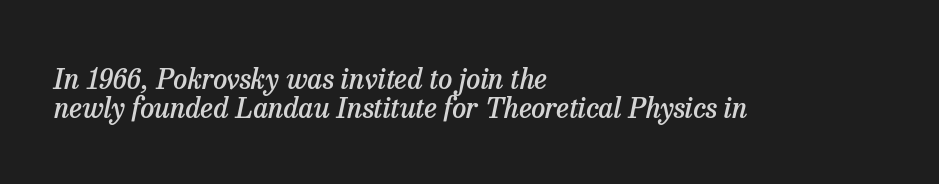
Q: Is the text bold? A: Semi-bold.
Q: Is the text italic (slanted)? A: Yes, it leans right by about 13 degrees.
Q: Is the typeface a serif or a sans-serif typeface? A: Serif.
Q: Is the text underlined? A: No.
Q: How is the paragraph aligned? A: Left-aligned.
Q: Is the spacing between letters normal or unusually wide? A: Normal.
Q: Is the spacing between lines tight, normal or loose? A: Tight.
Q: Width (condensed, normal, or wide)? A: Normal.
Q: Stroke contrast? A: Low.
Q: x-height? A: Medium.
Q: Monospaced? A: No.
